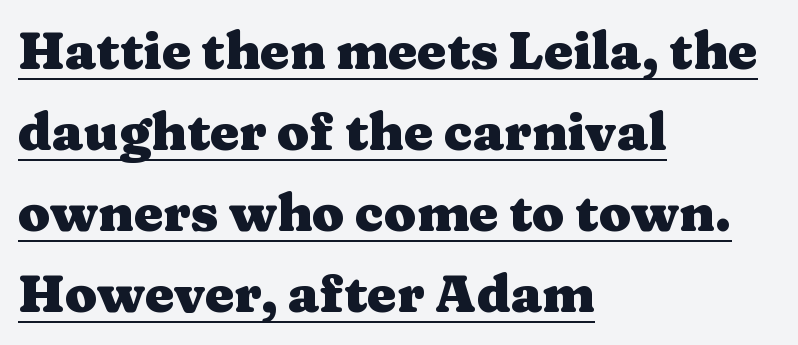
{"serif": "yes", "italic": "no", "bold": "yes", "weight": "heavy", "width": "wide", "stroke_contrast": "medium", "x_height": "medium", "monospaced": "no", "underline": "yes", "align": "left", "line_spacing": "normal", "line_spacing_ratio": 1.56, "letter_spacing": "normal", "letter_spacing_em": 0.0, "glyph_px": 52}
